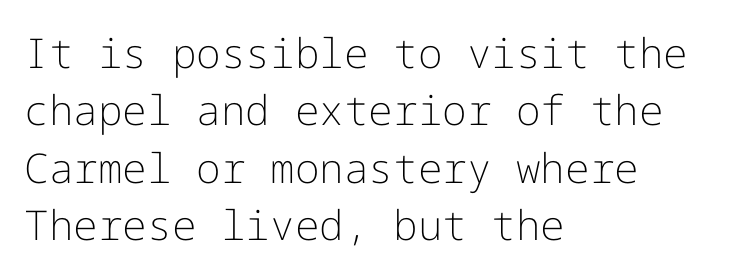
The image shows 41 px light sans-serif type, upright; set left-aligned, normal line spacing (1.4x), normal letter spacing, not underlined; low stroke contrast and a medium x-height.
